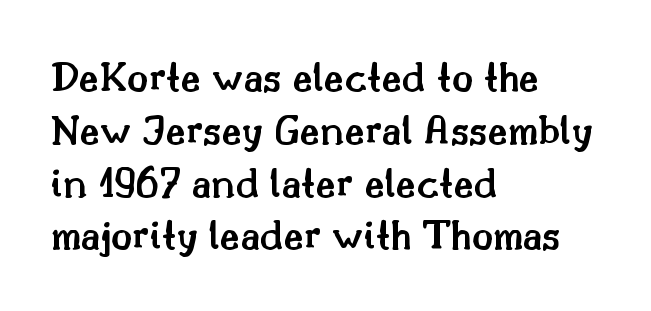
{"serif": "yes", "italic": "no", "bold": "semi", "weight": "semibold", "width": "normal", "stroke_contrast": "medium", "x_height": "small", "monospaced": "no", "underline": "no", "align": "left", "line_spacing_ratio": 1.2, "letter_spacing": "normal", "letter_spacing_em": 0.0, "glyph_px": 44}
